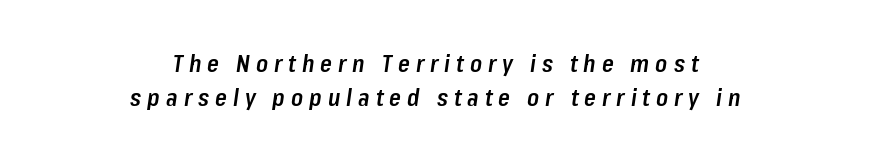
Each word looks stretched out because of the extra space between its letters. Moderately thickened strokes mark this as semibold type. Typeset on center — no edge is straight. Characters are canted at an angle relative to the baseline's perpendicular. Lines of text with bare space underneath.
